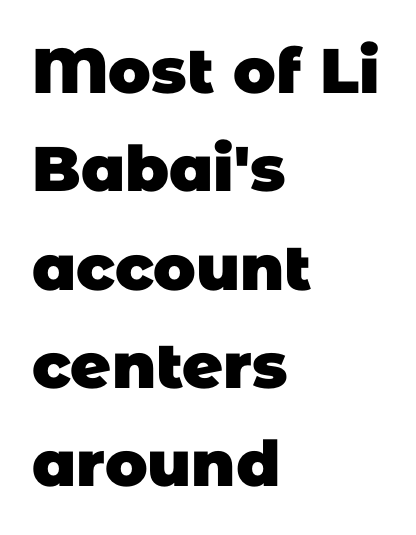
This sample is left-justified, so line endings fall wherever the words run out. Look at the stroke-to-counter ratio: heavy, a bold. Does the type have serifs? No, each stem ends abruptly. In terms of letterspacing, this is plain default setting. Descenders hang freely into open space. Looks like regular typesetting: each glyph gets only the width it needs.
